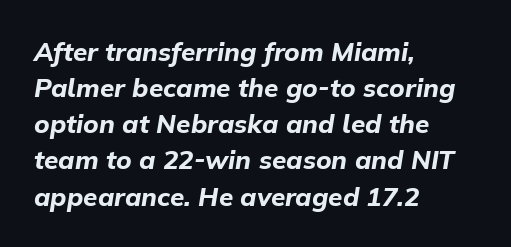
Q: Is the text bold? A: Yes.
Q: Is the text italic (slanted)? A: Yes, it leans right by about 9 degrees.
Q: Is the text underlined? A: No.
Q: How is the paragraph aligned? A: Left-aligned.
Q: Is the spacing between letters normal or unusually wide? A: Normal.
Q: Is the spacing between lines tight, normal or loose? A: Normal.
